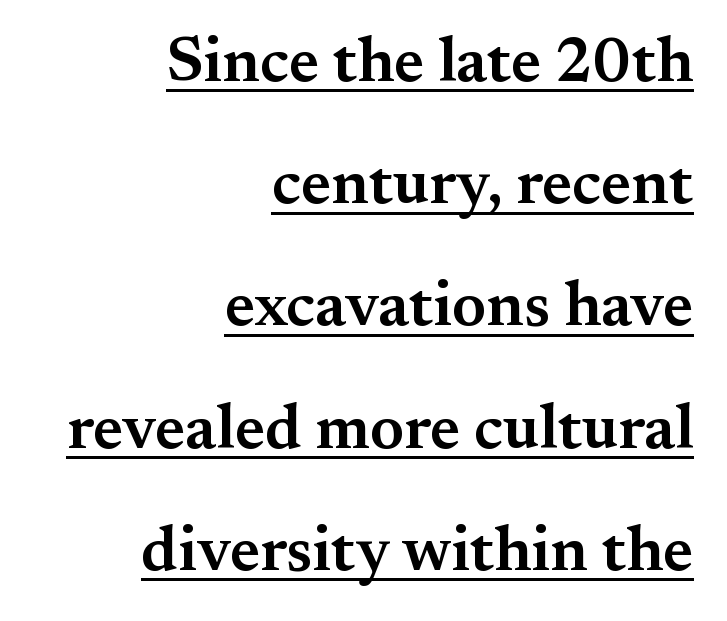
{"serif": "yes", "italic": "no", "bold": "semi", "weight": "semibold", "width": "normal", "stroke_contrast": "medium", "x_height": "small", "monospaced": "no", "underline": "yes", "align": "right", "line_spacing": "loose", "line_spacing_ratio": 1.94, "letter_spacing": "normal", "letter_spacing_em": 0.0, "glyph_px": 63}
